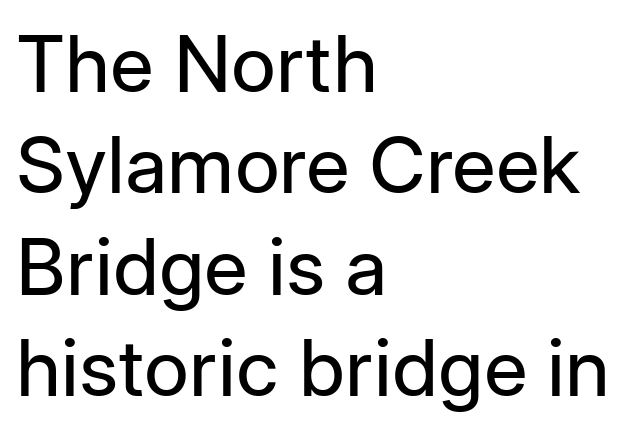
{"serif": "no", "italic": "no", "bold": "no", "weight": "regular", "width": "normal", "stroke_contrast": "low", "x_height": "medium", "monospaced": "no", "underline": "no", "align": "left", "line_spacing": "normal", "line_spacing_ratio": 1.3, "letter_spacing": "normal", "letter_spacing_em": 0.0, "glyph_px": 78}
